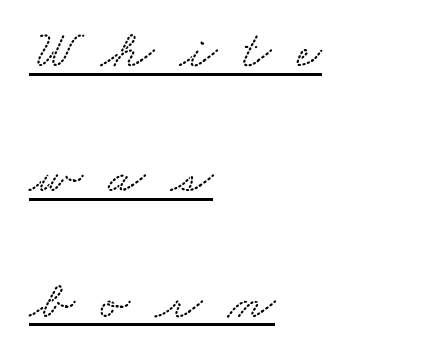
Q: Is the typeface a serif or a sans-serif typeface? A: Serif.
Q: Is the text underlined? A: Yes.
Q: How is the paragraph aligned? A: Left-aligned.
Q: Is the spacing between letters normal or unusually wide? A: Unusually wide.
Q: Is the spacing between lines tight, normal or loose? A: Loose.
Q: Width (condensed, normal, or wide)? A: Wide.
Q: Stroke contrast? A: Medium.
Q: x-height? A: Small.
Q: Monospaced? A: No.
